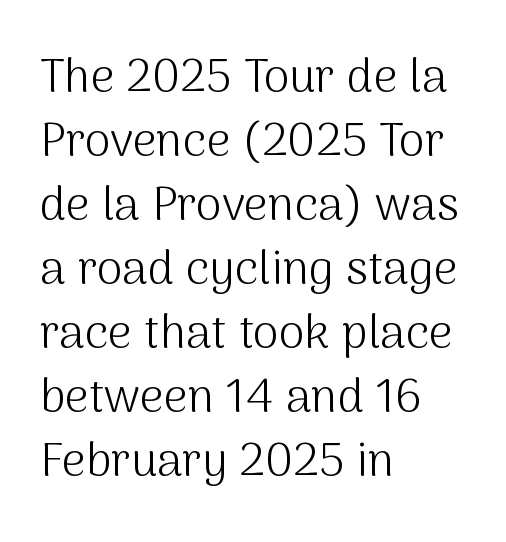
A typesetter would label this face a sans. A typesetter would mark this as roman, not italic. The rendering uses natural spacing where letterforms have individual widths. The strip under each line holds only bare page. The rag falls on the right side of this text block.
